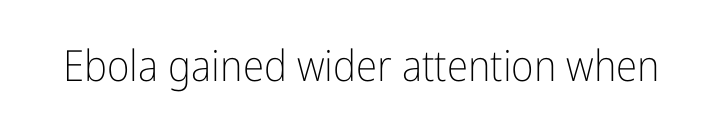
The image shows 43 px light, condensed sans-serif type, upright; set normal letter spacing, not underlined; low stroke contrast and a medium x-height.
